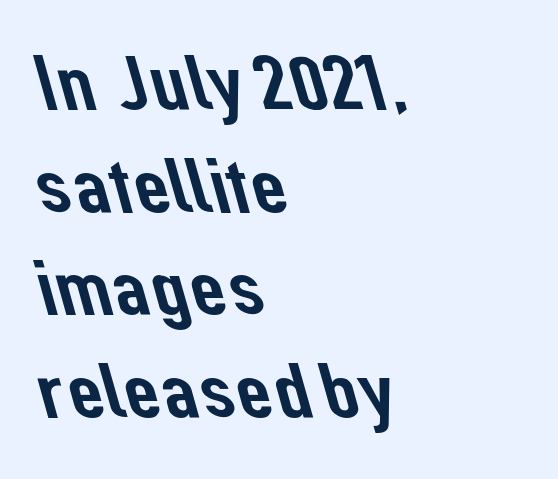
Descenders hang freely into open space. Regular leading. No extra tracking has been applied to these lines. Visually the block forms a straight wall on the left and a jagged coastline on the right. The text was rendered using a sans face with plain stroke endings. Is this a fixed-width face? No — the glyphs have proportional, varying widths.
